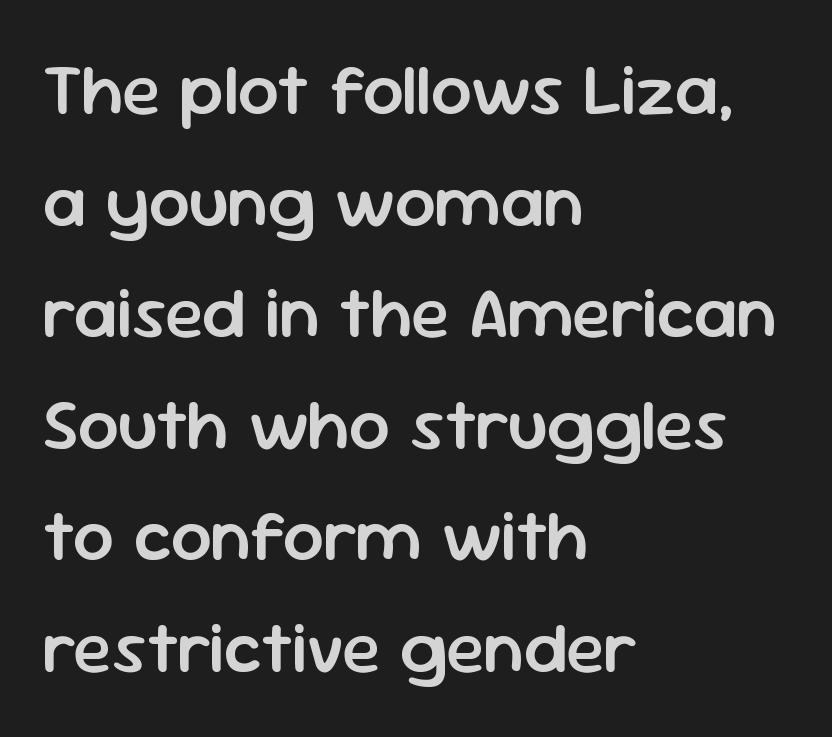
The image shows 72 px semibold sans-serif type, upright; set left-aligned, normal line spacing (1.55x), normal letter spacing, not underlined; low stroke contrast and a medium x-height.
